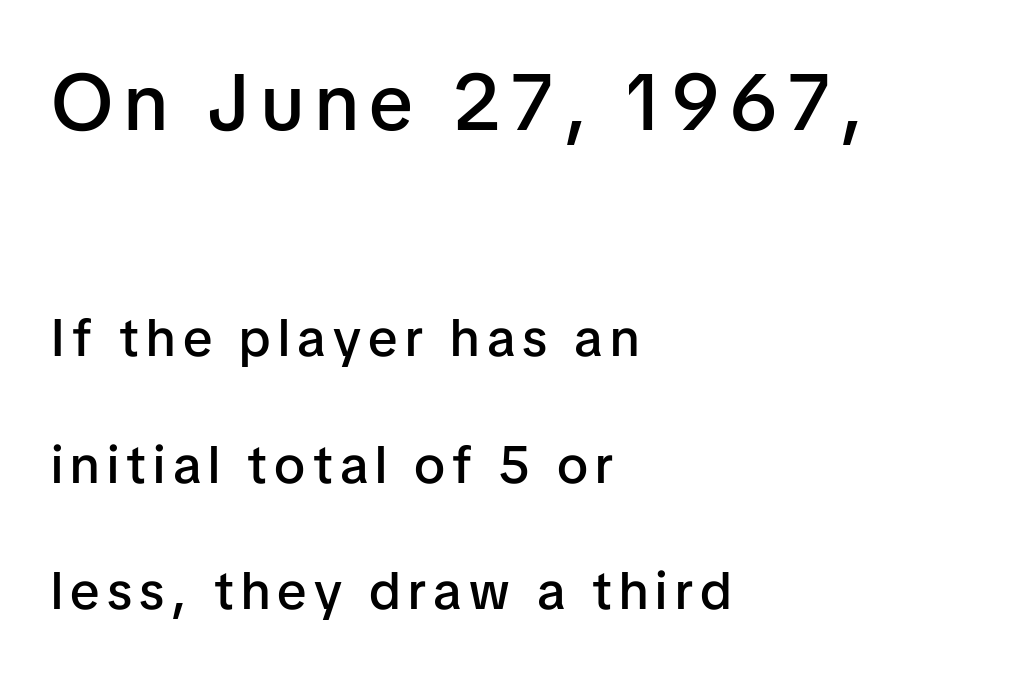
Q: Is the text bold? A: Semi-bold.
Q: Is the text italic (slanted)? A: No, it is upright.
Q: Is the typeface a serif or a sans-serif typeface? A: Sans-serif.
Q: Is the text underlined? A: No.
Q: How is the paragraph aligned? A: Left-aligned.
Q: Is the spacing between lines tight, normal or loose? A: Loose.
Q: Which block of text is set in a larger size, the first (top) or the second (bottom)? A: The first (top) one.
Q: Width (condensed, normal, or wide)? A: Normal.
Q: Stroke contrast? A: Low.
Q: x-height? A: Medium.
Q: Monospaced? A: No.
